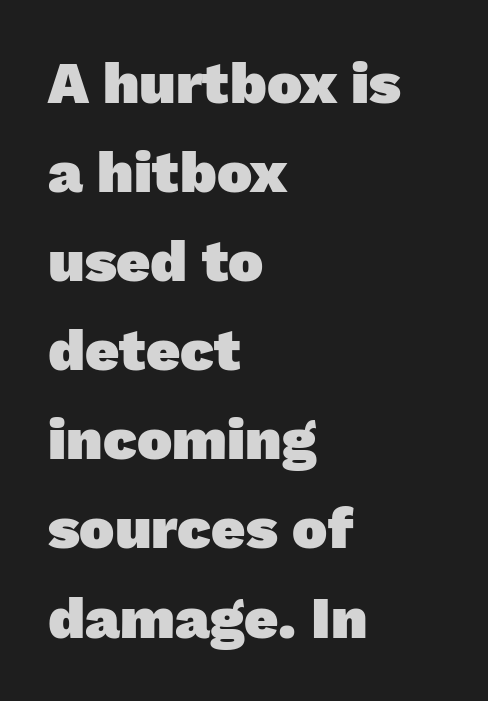
This sample keeps an unexceptional amount of space between lines. The passage shown is typed in a proportional face where columns would drift. I'd describe the lettering as bold — thick and assertive. Does extra space separate the letters? No, they use regular spacing. Has an underline been added? It has not. The paragraph has a hard left edge and a soft right edge.
